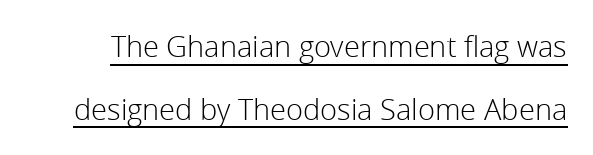
{"serif": "no", "italic": "no", "bold": "no", "weight": "light", "width": "normal", "stroke_contrast": "low", "x_height": "medium", "monospaced": "no", "underline": "yes", "line_spacing": "loose", "line_spacing_ratio": 2.16, "letter_spacing": "normal", "letter_spacing_em": 0.0, "glyph_px": 29}
